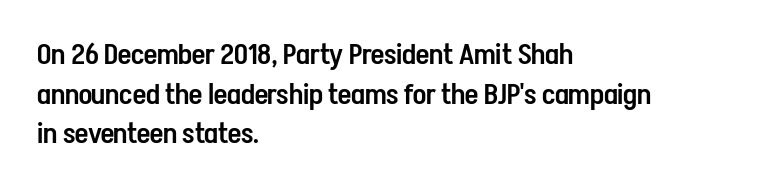
{"serif": "no", "italic": "no", "bold": "semi", "weight": "semibold", "width": "condensed", "stroke_contrast": "low", "x_height": "medium", "monospaced": "no", "underline": "no", "align": "left", "line_spacing": "normal", "line_spacing_ratio": 1.37, "letter_spacing": "normal", "letter_spacing_em": 0.0, "glyph_px": 29}
